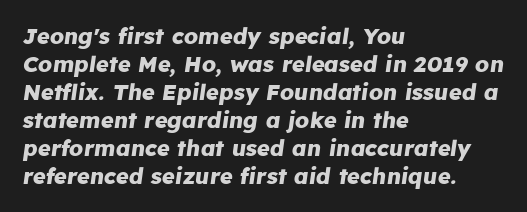
Q: Is the text bold? A: Yes.
Q: Is the text italic (slanted)? A: Yes, it leans right by about 8 degrees.
Q: Is the text underlined? A: No.
Q: How is the paragraph aligned? A: Left-aligned.
Q: Is the spacing between letters normal or unusually wide? A: Normal.
Q: Is the spacing between lines tight, normal or loose? A: Normal.
